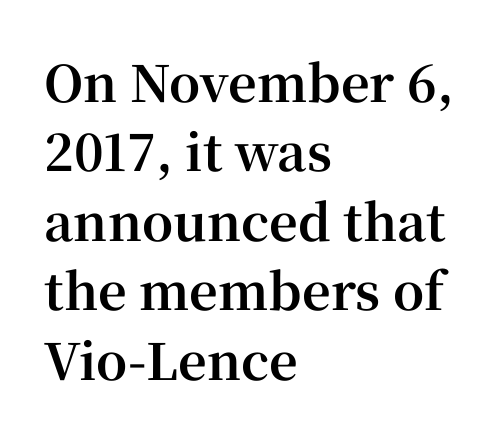
{"serif": "yes", "italic": "no", "bold": "yes", "weight": "bold", "width": "normal", "stroke_contrast": "high", "x_height": "medium", "monospaced": "no", "underline": "no", "align": "left", "line_spacing": "normal", "line_spacing_ratio": 1.39, "letter_spacing": "normal", "letter_spacing_em": 0.0, "glyph_px": 50}
